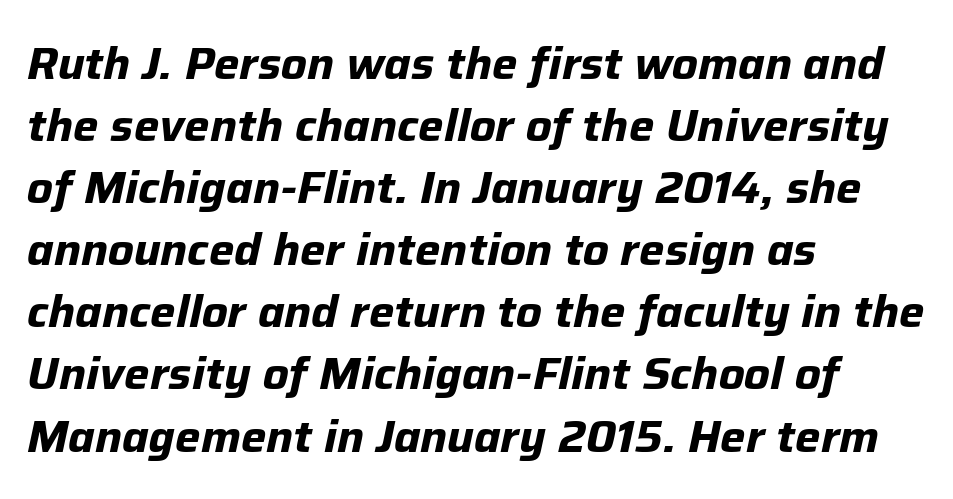
{"italic": "yes", "lean": "right", "slant_degrees": 12, "bold": "yes", "weight": "bold", "width": "normal", "stroke_contrast": "low", "x_height": "medium", "monospaced": "no", "underline": "no", "align": "left", "line_spacing": "normal", "line_spacing_ratio": 1.38, "letter_spacing": "normal", "letter_spacing_em": 0.0, "glyph_px": 45}
